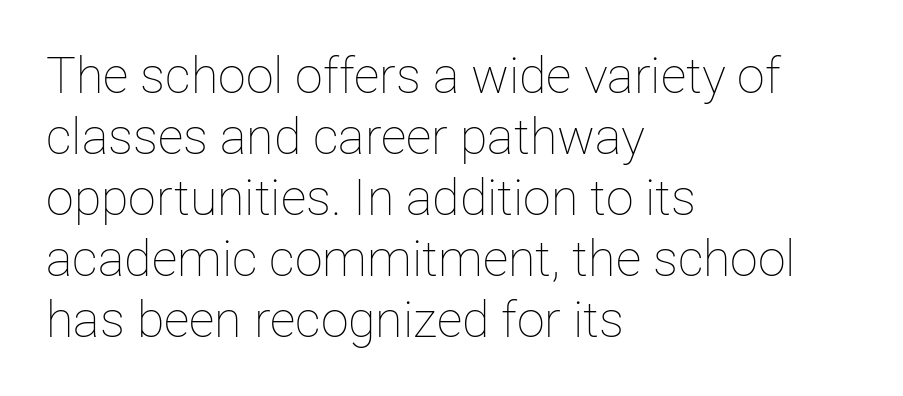
The passage shown is typed in a proportional face where columns would drift. It's the straight-up-and-down kind of type. The letters look calm and open, with moderate or lighter stems. No extra tracking has been applied to these lines.
